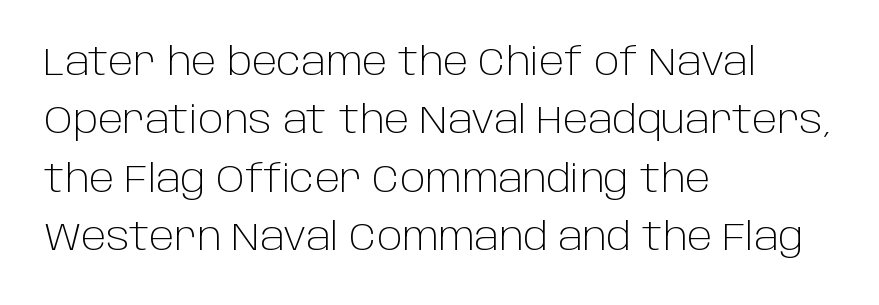
Q: Is the text bold? A: No.
Q: Is the text italic (slanted)? A: No, it is upright.
Q: Is the typeface a serif or a sans-serif typeface? A: Sans-serif.
Q: Is the text underlined? A: No.
Q: How is the paragraph aligned? A: Left-aligned.
Q: Is the spacing between letters normal or unusually wide? A: Normal.
Q: Is the spacing between lines tight, normal or loose? A: Normal.
Q: Width (condensed, normal, or wide)? A: Normal.
Q: Stroke contrast? A: Low.
Q: x-height? A: Large.
Q: Monospaced? A: No.
